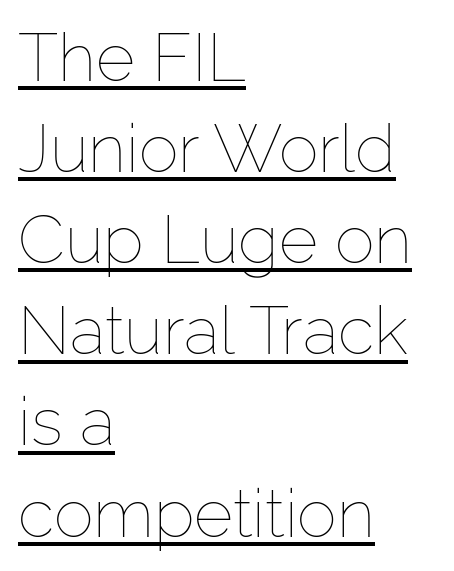
Q: Is the text bold? A: No.
Q: Is the text italic (slanted)? A: No, it is upright.
Q: Is the text underlined? A: Yes.
Q: How is the paragraph aligned? A: Left-aligned.
Q: Is the spacing between letters normal or unusually wide? A: Normal.
Q: Is the spacing between lines tight, normal or loose? A: Normal.
Q: Width (condensed, normal, or wide)? A: Normal.
Q: Stroke contrast? A: Low.
Q: x-height? A: Medium.
Q: Monospaced? A: No.
